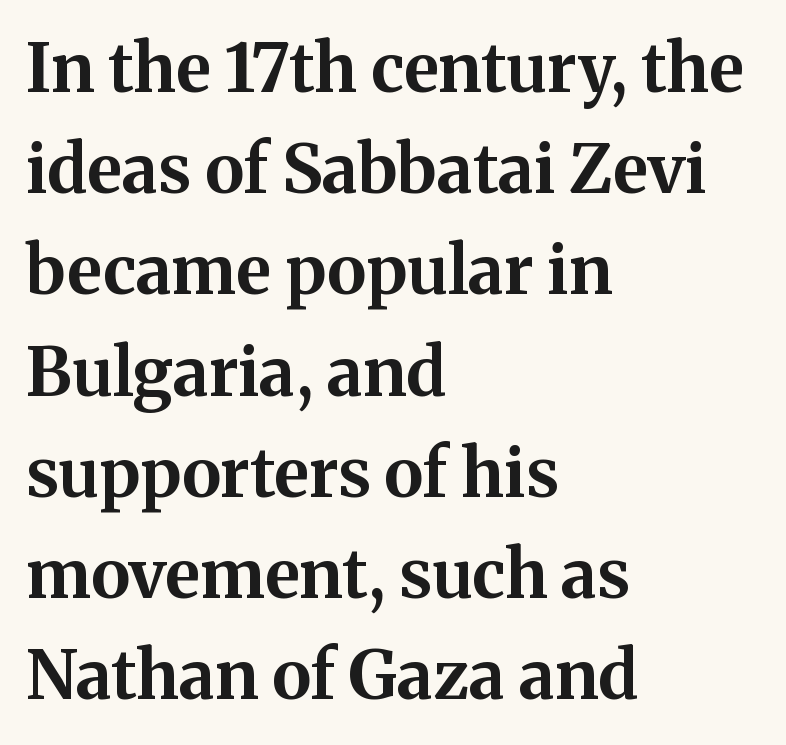
Q: Is the text bold? A: Yes.
Q: Is the text italic (slanted)? A: No, it is upright.
Q: Is the typeface a serif or a sans-serif typeface? A: Serif.
Q: Is the text underlined? A: No.
Q: How is the paragraph aligned? A: Left-aligned.
Q: Is the spacing between letters normal or unusually wide? A: Normal.
Q: Is the spacing between lines tight, normal or loose? A: Normal.
Q: Width (condensed, normal, or wide)? A: Normal.
Q: Stroke contrast? A: Medium.
Q: x-height? A: Medium.
Q: Monospaced? A: No.
